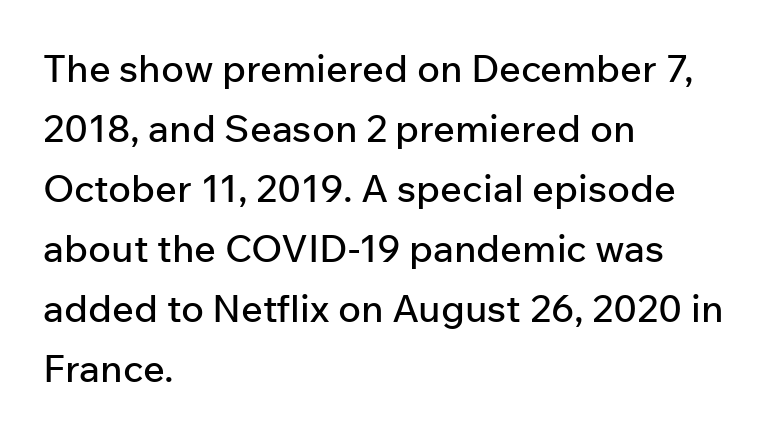
The image shows 38 px sans-serif type, upright; set left-aligned, normal line spacing (1.58x), normal letter spacing, not underlined; low stroke contrast and a medium x-height.
